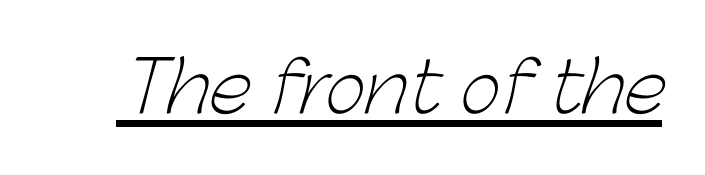
Is this a fixed-width face? No — the glyphs have proportional, varying widths. Check the space under the baseline: a stroke is drawn there. Nobody touched the tracking dial on this one. A light-to-regular cut is what we see here.
